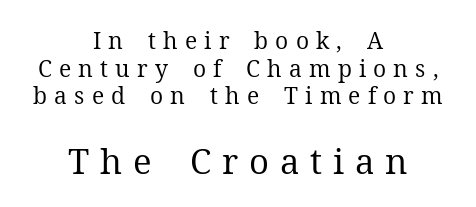
{"serif": "yes", "italic": "no", "bold": "no", "weight": "regular", "width": "normal", "stroke_contrast": "medium", "x_height": "medium", "monospaced": "no", "underline": "no", "align": "center", "line_spacing_ratio": 1.2, "letter_spacing": "wide", "letter_spacing_em": 0.31, "larger_block": "second", "size_ratio": 1.52, "glyph_px": 35}
